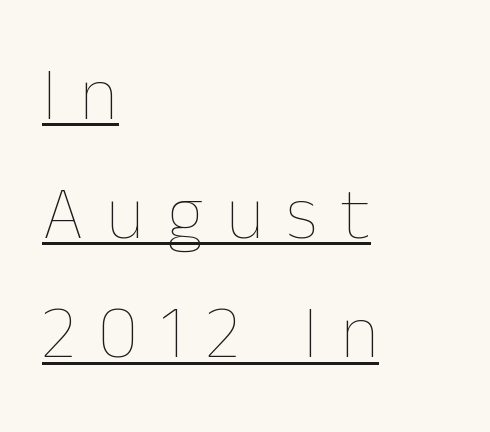
{"italic": "no", "bold": "no", "weight": "thin", "width": "normal", "stroke_contrast": "low", "x_height": "medium", "monospaced": "no", "underline": "yes", "align": "left", "line_spacing": "normal", "line_spacing_ratio": 1.59, "letter_spacing": "wide", "letter_spacing_em": 0.3, "glyph_px": 75}
